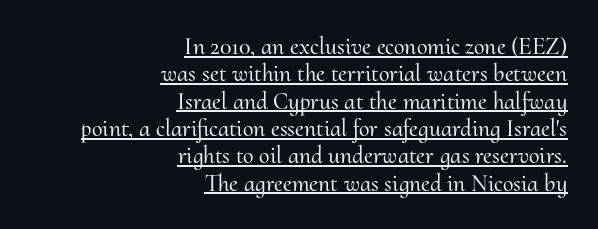
{"italic": "no", "underline": "yes", "align": "right", "line_spacing": "tight", "line_spacing_ratio": 1.14, "letter_spacing": "normal", "letter_spacing_em": 0.0, "glyph_px": 24}
